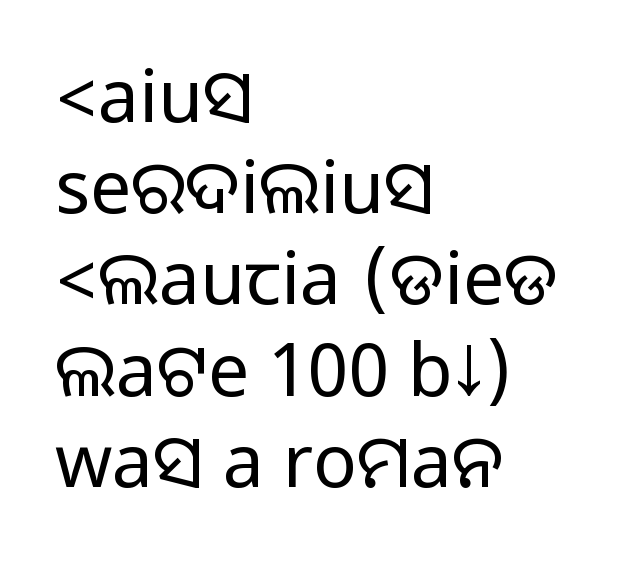
The image shows 73 px sans-serif type, upright; set left-aligned, normal line spacing (1.25x), normal letter spacing, not underlined; medium stroke contrast.
